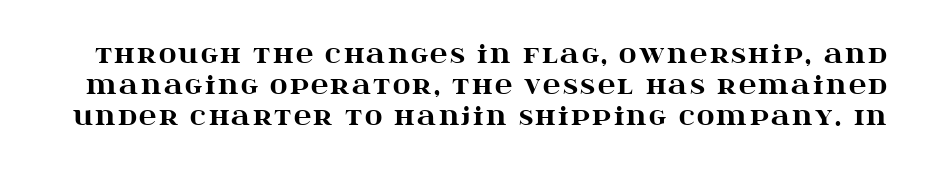
Q: Is the text bold? A: Yes.
Q: Is the text italic (slanted)? A: No, it is upright.
Q: Is the text underlined? A: No.
Q: Is the spacing between lines tight, normal or loose? A: Normal.
